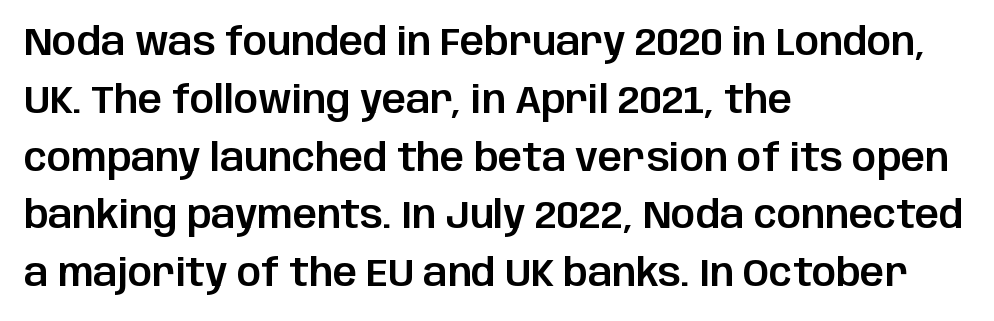
The image shows 38 px sans-serif type, upright; set left-aligned, normal line spacing (1.52x), normal letter spacing, not underlined; low stroke contrast and a large x-height.
